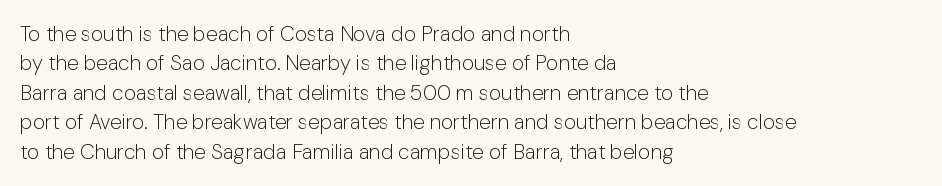
{"italic": "no", "bold": "no", "underline": "no", "align": "left", "line_spacing": "normal", "line_spacing_ratio": 1.4, "letter_spacing": "normal", "letter_spacing_em": 0.0, "glyph_px": 21}
